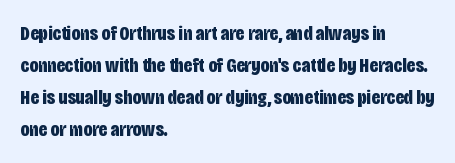
The image shows 21 px bold type, upright; set left-aligned, normal line spacing (1.53x), normal letter spacing, not underlined.
